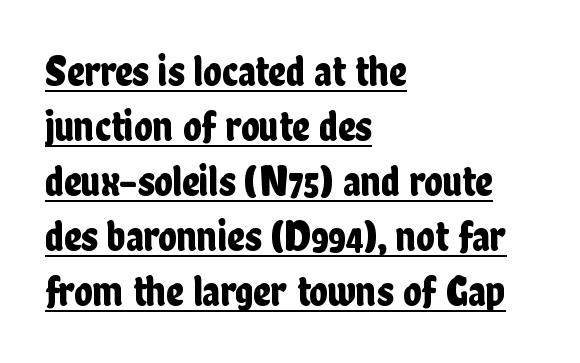
Q: Is the text italic (slanted)? A: No, it is upright.
Q: Is the typeface a serif or a sans-serif typeface? A: Sans-serif.
Q: Is the text underlined? A: Yes.
Q: How is the paragraph aligned? A: Left-aligned.
Q: Is the spacing between letters normal or unusually wide? A: Normal.
Q: Is the spacing between lines tight, normal or loose? A: Normal.
Q: Width (condensed, normal, or wide)? A: Condensed.
Q: Stroke contrast? A: Low.
Q: x-height? A: Medium.
Q: Monospaced? A: No.
